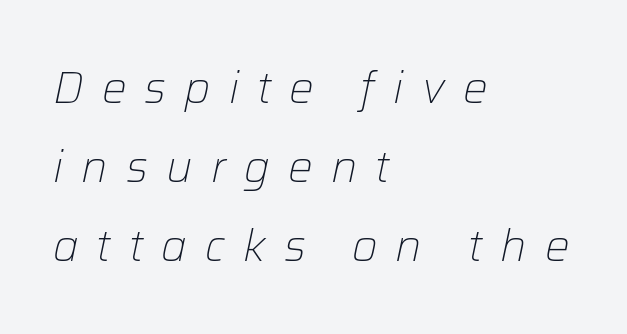
{"italic": "yes", "lean": "right", "slant_degrees": 12, "bold": "no", "weight": "light", "width": "normal", "stroke_contrast": "low", "x_height": "medium", "monospaced": "no", "underline": "no", "align": "left", "line_spacing_ratio": 1.79, "letter_spacing": "wide", "letter_spacing_em": 0.41, "glyph_px": 44}
